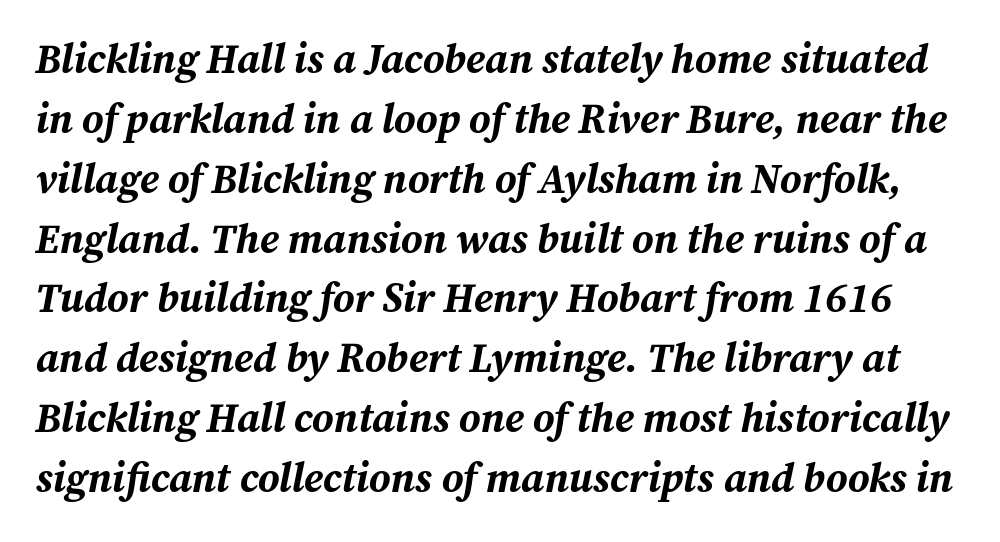
Do the characters align in a grid? No, the font is proportional. A typesetter would call this leading conventional body-copy spacing. The lettering tilts uniformly, giving the passage an italic look. Any mark beneath the type? The region is blank.
